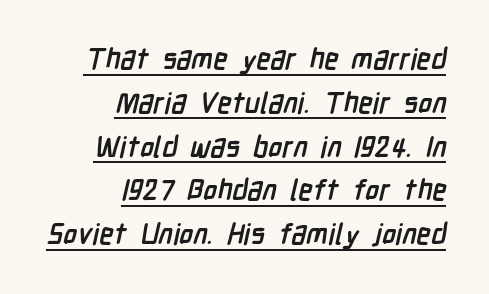
{"serif": "no", "bold": "yes", "weight": "semibold", "width": "condensed", "stroke_contrast": "low", "x_height": "medium", "monospaced": "no", "underline": "yes", "align": "right", "line_spacing": "normal", "line_spacing_ratio": 1.51, "letter_spacing": "normal", "letter_spacing_em": 0.0, "glyph_px": 29}
